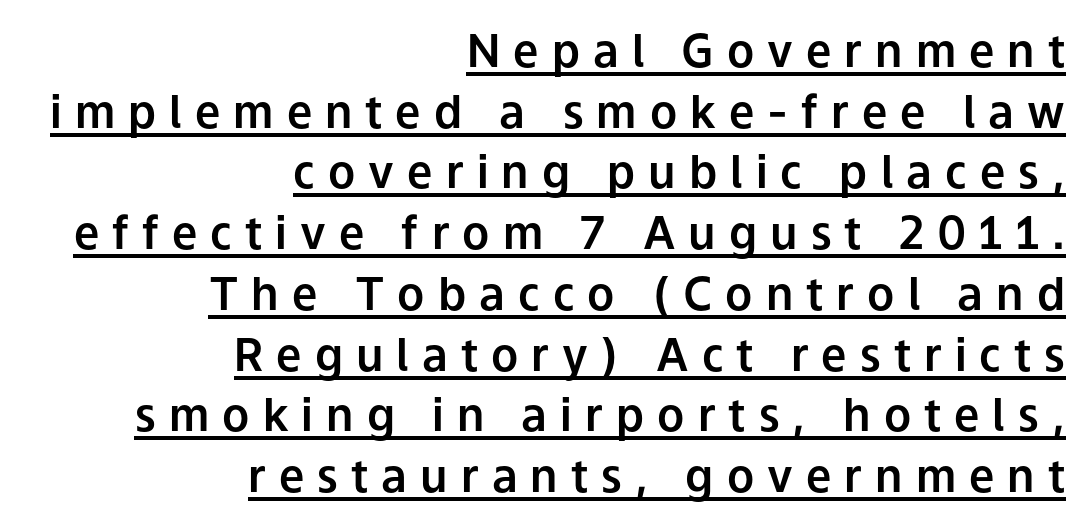
The image shows 45 px sans-serif type, upright; set right-aligned, normal line spacing (1.35x), unusually wide letter spacing (+0.29 em), underlined; low stroke contrast and a medium x-height.
